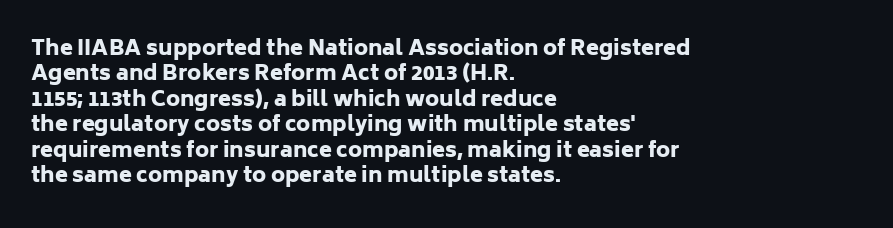
Q: Is the text bold? A: Yes.
Q: Is the text italic (slanted)? A: No, it is upright.
Q: Is the text underlined? A: No.
Q: How is the paragraph aligned? A: Left-aligned.
Q: Is the spacing between letters normal or unusually wide? A: Normal.
